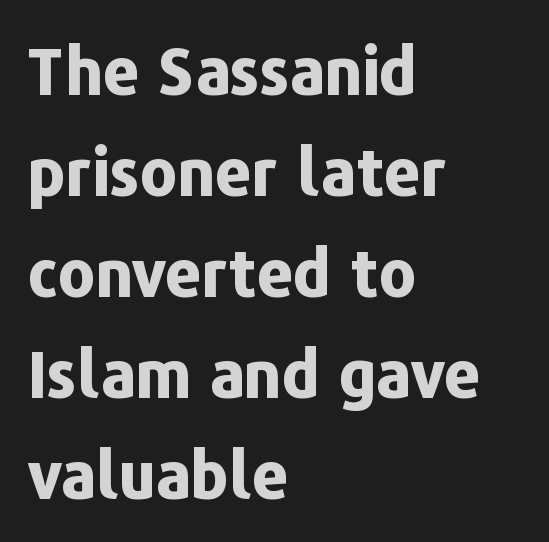
The image shows 64 px bold sans-serif type, upright; set left-aligned, normal line spacing (1.58x), normal letter spacing, not underlined; low stroke contrast and a medium x-height.
